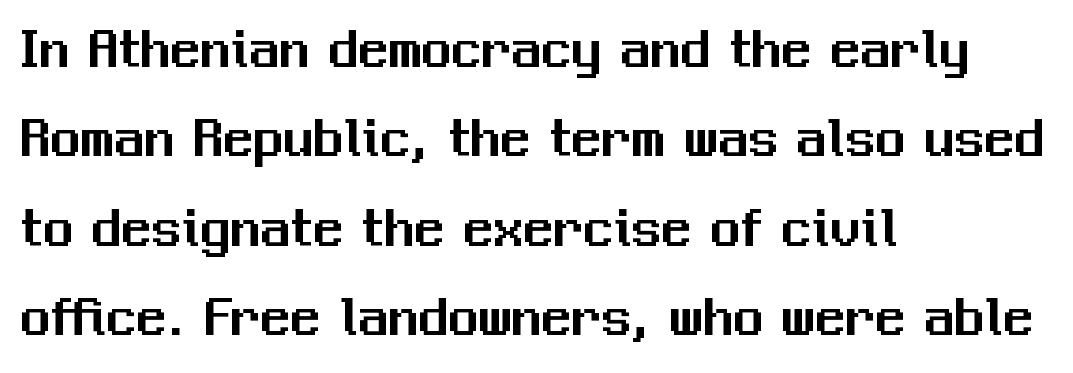
{"serif": "no", "italic": "no", "width": "normal", "stroke_contrast": "medium", "x_height": "medium", "monospaced": "no", "underline": "no", "align": "left", "line_spacing": "normal", "line_spacing_ratio": 1.49, "letter_spacing": "normal", "letter_spacing_em": 0.0, "glyph_px": 60}
